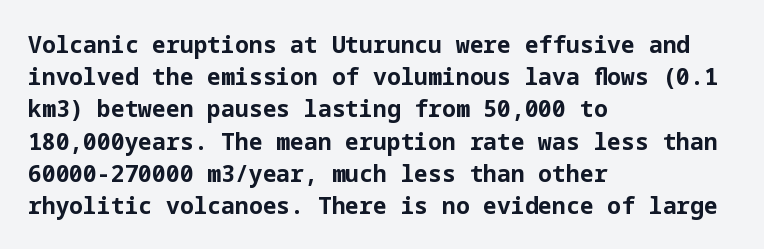
The image shows 23 px bold type, upright; set left-aligned, normal line spacing (1.4x), normal letter spacing, not underlined.
